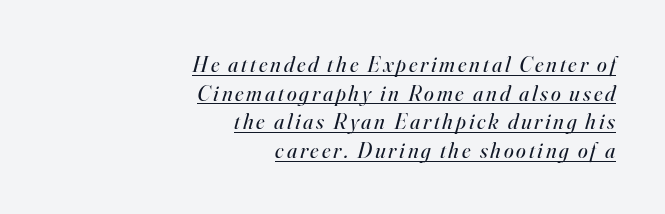
Q: Is the text bold? A: No.
Q: Is the text italic (slanted)? A: Yes, it leans right by about 16 degrees.
Q: Is the text underlined? A: Yes.
Q: How is the paragraph aligned? A: Right-aligned.
Q: Is the spacing between lines tight, normal or loose? A: Normal.
